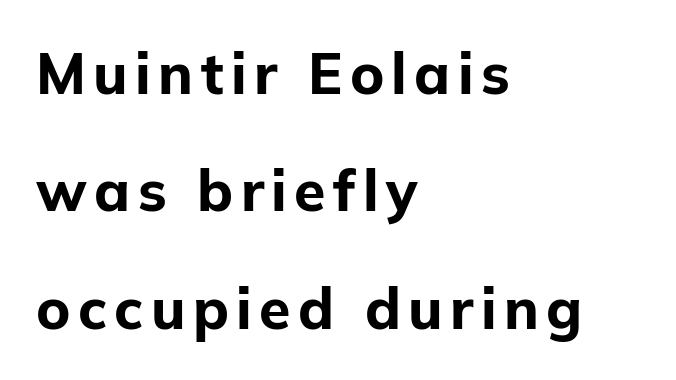
Q: Is the text bold? A: Yes.
Q: Is the text italic (slanted)? A: No, it is upright.
Q: Is the typeface a serif or a sans-serif typeface? A: Sans-serif.
Q: Is the text underlined? A: No.
Q: How is the paragraph aligned? A: Left-aligned.
Q: Is the spacing between lines tight, normal or loose? A: Loose.
Q: Width (condensed, normal, or wide)? A: Normal.
Q: Stroke contrast? A: Low.
Q: x-height? A: Medium.
Q: Monospaced? A: No.
